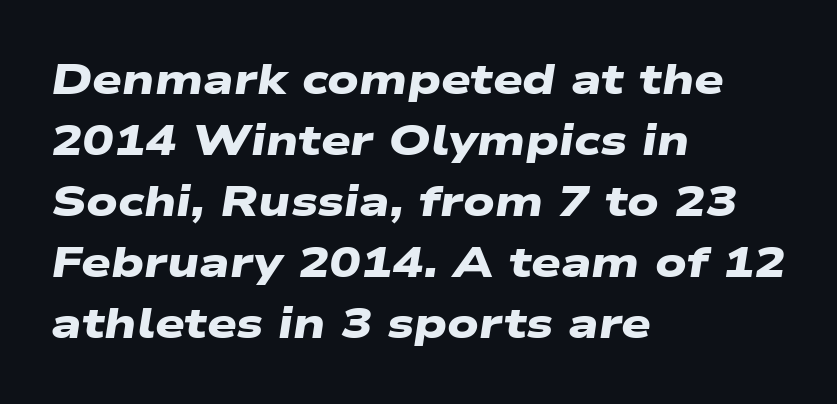
Q: Is the text bold? A: Yes.
Q: Is the typeface a serif or a sans-serif typeface? A: Sans-serif.
Q: Is the text underlined? A: No.
Q: How is the paragraph aligned? A: Left-aligned.
Q: Is the spacing between letters normal or unusually wide? A: Normal.
Q: Is the spacing between lines tight, normal or loose? A: Normal.
Q: Width (condensed, normal, or wide)? A: Wide.
Q: Stroke contrast? A: Low.
Q: x-height? A: Medium.
Q: Monospaced? A: No.
